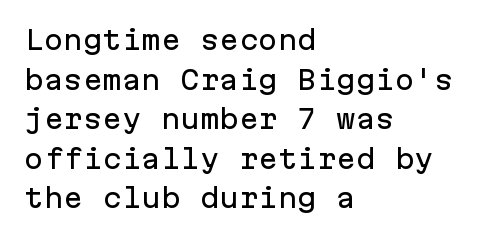
Interline gaps are of average width in this sample. The type sits square on the baseline with zero lean. Just letters on the line, the space beneath them empty. Students, note that the glyphs here touch the page at normal intervals. The rendering anchors every line to the left-hand side.
